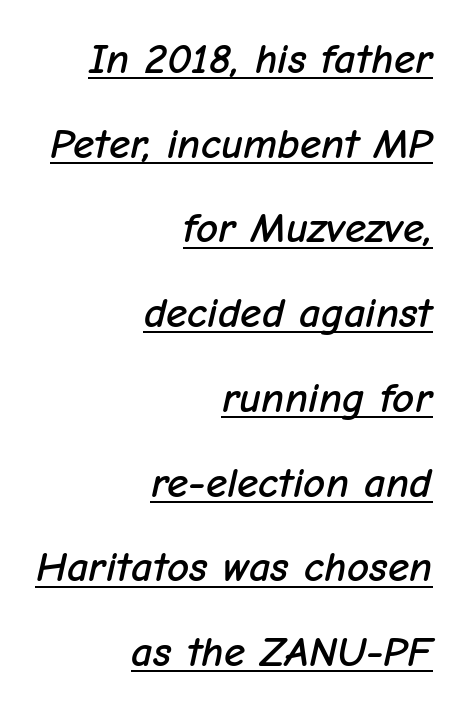
{"italic": "yes", "lean": "right", "slant_degrees": 12, "width": "normal", "stroke_contrast": "low", "x_height": "medium", "monospaced": "no", "underline": "yes", "align": "right", "line_spacing": "loose", "line_spacing_ratio": 1.97, "letter_spacing": "normal", "letter_spacing_em": 0.0, "glyph_px": 43}
